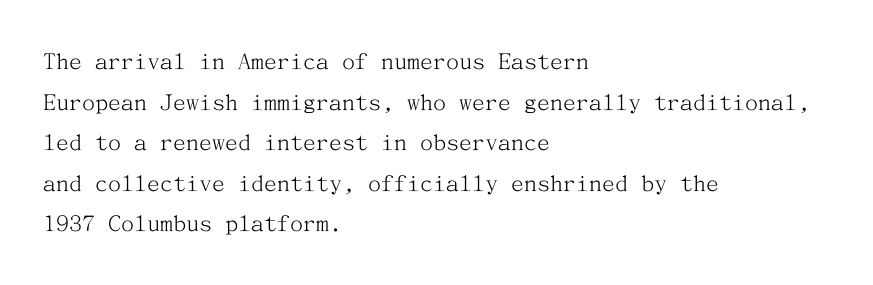
{"italic": "no", "bold": "no", "underline": "no", "align": "left", "line_spacing": "normal", "line_spacing_ratio": 1.56, "letter_spacing": "normal", "letter_spacing_em": 0.0, "glyph_px": 26}
